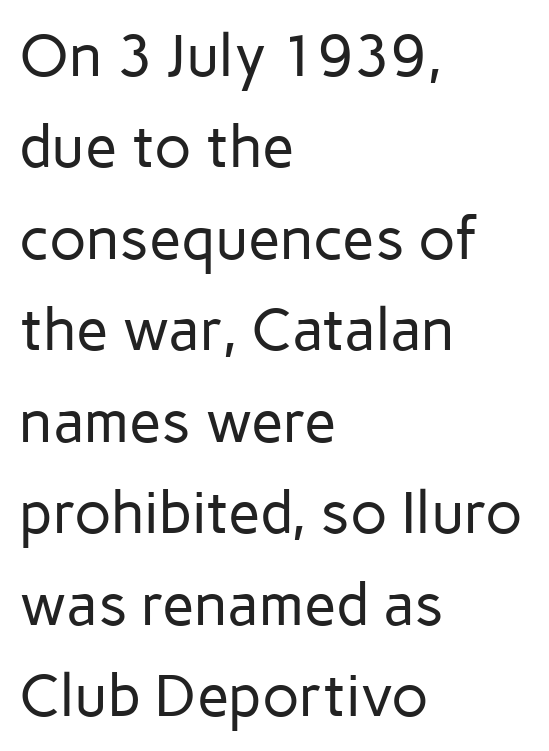
Q: Is the text bold? A: No.
Q: Is the text italic (slanted)? A: No, it is upright.
Q: Is the typeface a serif or a sans-serif typeface? A: Sans-serif.
Q: Is the text underlined? A: No.
Q: How is the paragraph aligned? A: Left-aligned.
Q: Is the spacing between letters normal or unusually wide? A: Normal.
Q: Is the spacing between lines tight, normal or loose? A: Normal.
Q: Width (condensed, normal, or wide)? A: Normal.
Q: Stroke contrast? A: Low.
Q: x-height? A: Medium.
Q: Monospaced? A: No.
